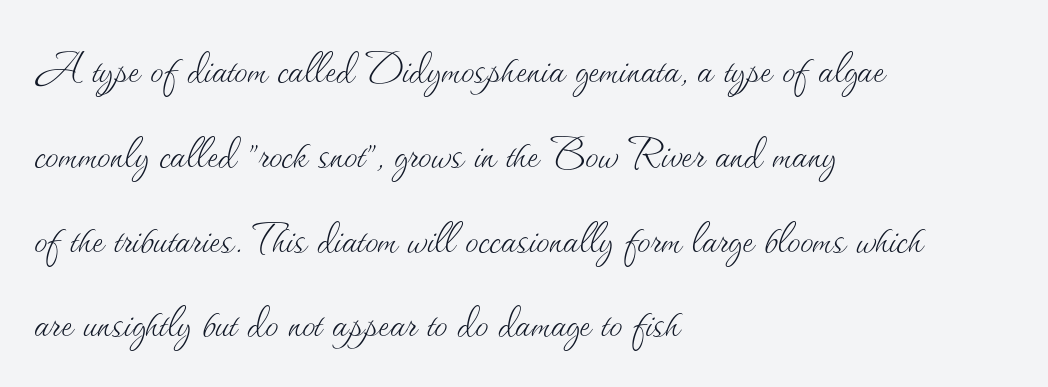
Is the block centered? No — it sits flush against the left margin. Weight: not bold — regular or lighter. The letterforms sit shoulder to shoulder at normal distance. Type without underlining. Is there much room between lines? A standard amount, neither cramped nor airy.
